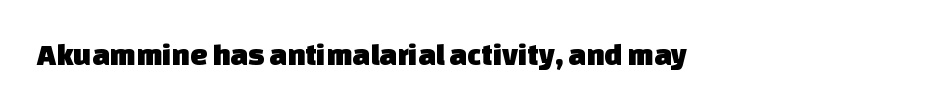
Q: Is the typeface a serif or a sans-serif typeface? A: Sans-serif.
Q: Is the text underlined? A: No.
Q: Is the spacing between letters normal or unusually wide? A: Normal.
Q: Width (condensed, normal, or wide)? A: Normal.
Q: Stroke contrast? A: Low.
Q: x-height? A: Large.
Q: Monospaced? A: No.
